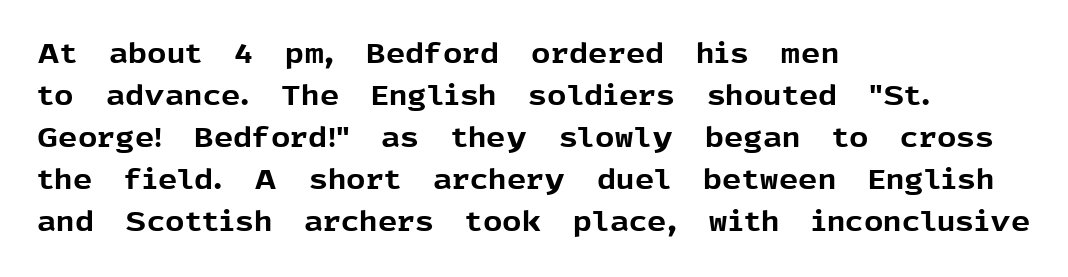
{"italic": "no", "bold": "yes", "underline": "no", "align": "left", "line_spacing": "normal", "line_spacing_ratio": 1.56, "letter_spacing": "normal", "letter_spacing_em": 0.0, "glyph_px": 27}
